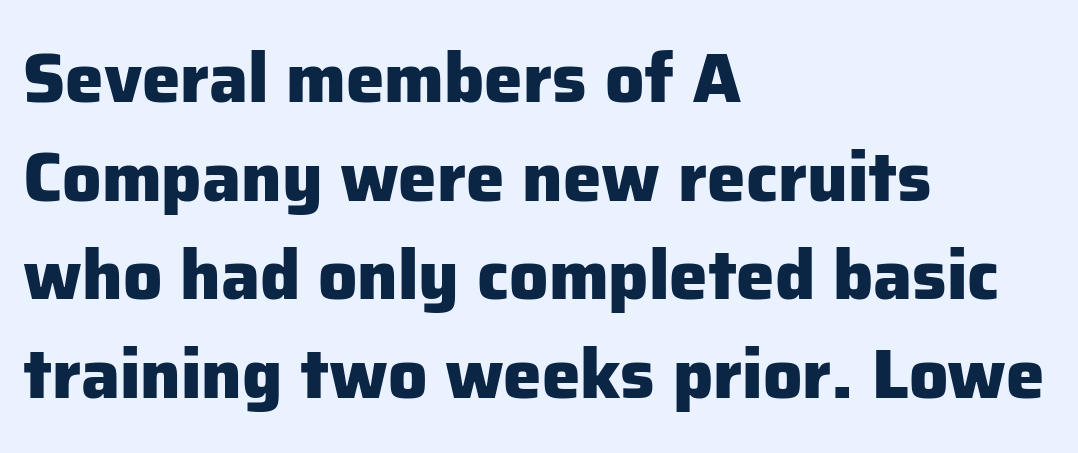
The image shows 69 px heavy sans-serif type, upright; set left-aligned, normal line spacing (1.43x), normal letter spacing, not underlined; low stroke contrast and a medium x-height.
